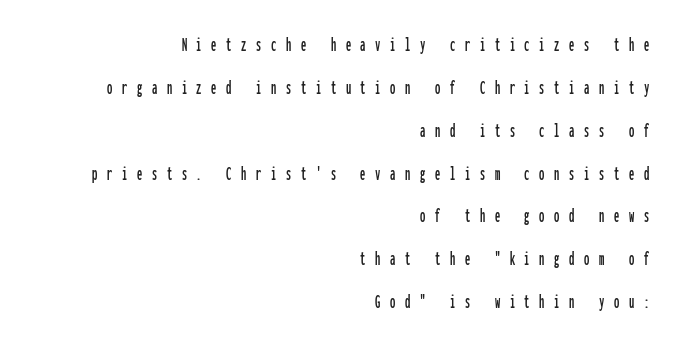
Summary of vertical rhythm: relaxed, with wide interline spacing. The horizontal fit of the characters is loose and conspicuously gappy. These lines are set flush right with a ragged left edge. Any mark beneath the type? The region is blank.
